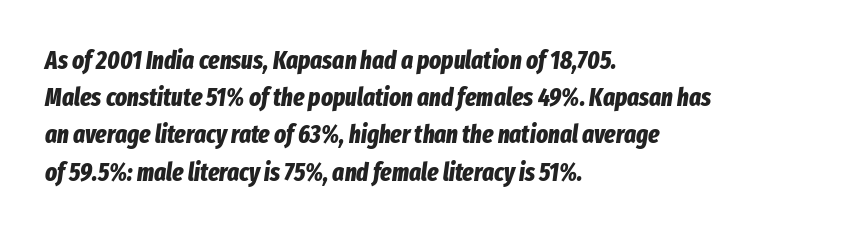
Q: Is the text bold? A: Yes.
Q: Is the text italic (slanted)? A: Yes, it leans right by about 8 degrees.
Q: Is the text underlined? A: No.
Q: How is the paragraph aligned? A: Left-aligned.
Q: Is the spacing between letters normal or unusually wide? A: Normal.
Q: Is the spacing between lines tight, normal or loose? A: Normal.
